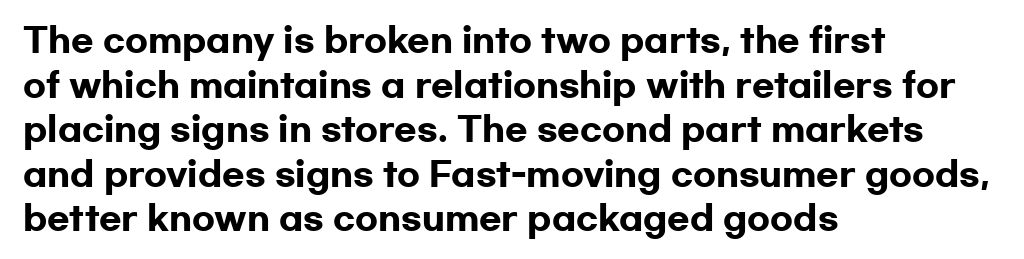
Q: Is the text bold? A: Yes.
Q: Is the text italic (slanted)? A: No, it is upright.
Q: Is the typeface a serif or a sans-serif typeface? A: Sans-serif.
Q: Is the text underlined? A: No.
Q: How is the paragraph aligned? A: Left-aligned.
Q: Is the spacing between letters normal or unusually wide? A: Normal.
Q: Is the spacing between lines tight, normal or loose? A: Normal.
Q: Width (condensed, normal, or wide)? A: Wide.
Q: Stroke contrast? A: Low.
Q: x-height? A: Medium.
Q: Monospaced? A: No.
